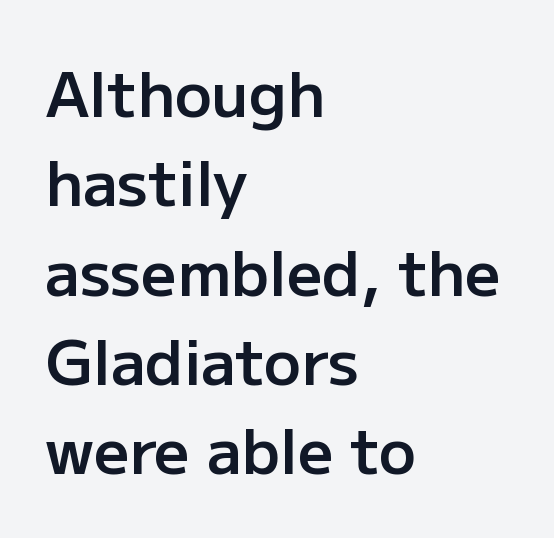
The image shows 62 px semibold sans-serif type, upright; set left-aligned, normal line spacing (1.44x), normal letter spacing, not underlined; low stroke contrast and a medium x-height.
